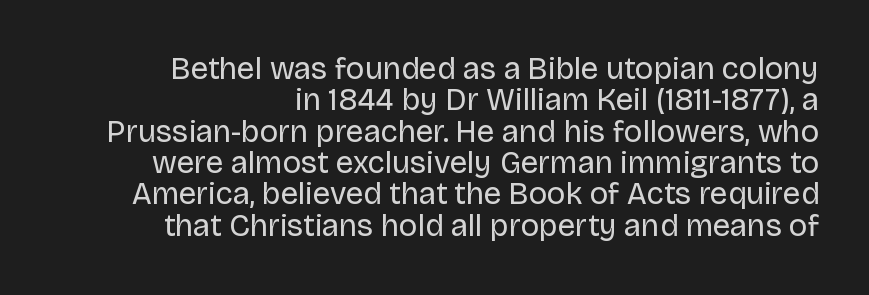
Q: Is the text bold? A: No.
Q: Is the text italic (slanted)? A: No, it is upright.
Q: Is the typeface a serif or a sans-serif typeface? A: Sans-serif.
Q: Is the text underlined? A: No.
Q: How is the paragraph aligned? A: Right-aligned.
Q: Is the spacing between letters normal or unusually wide? A: Normal.
Q: Is the spacing between lines tight, normal or loose? A: Tight.
Q: Width (condensed, normal, or wide)? A: Normal.
Q: Stroke contrast? A: Low.
Q: x-height? A: Large.
Q: Monospaced? A: No.
